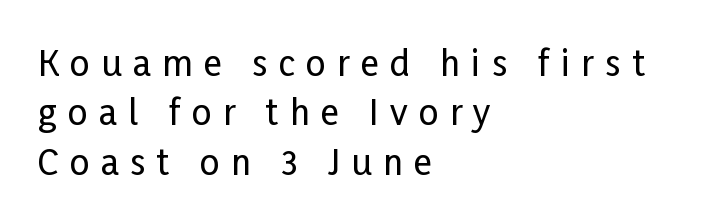
{"serif": "no", "italic": "no", "width": "condensed", "stroke_contrast": "low", "x_height": "medium", "monospaced": "no", "underline": "no", "align": "left", "line_spacing": "normal", "line_spacing_ratio": 1.41, "letter_spacing": "wide", "letter_spacing_em": 0.32, "glyph_px": 35}
